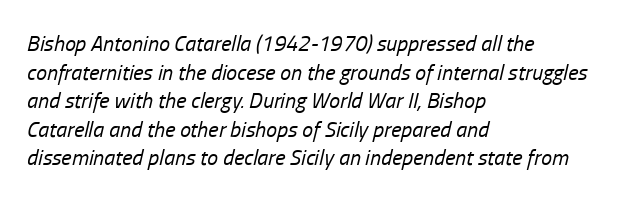
The rag falls on the right side of this text block. Compared with a typical body face, this is equally light or lighter still. Interline gaps are of average width in this sample. Notice how the stems are inclined rather than vertical — that's the hallmark of italics.
